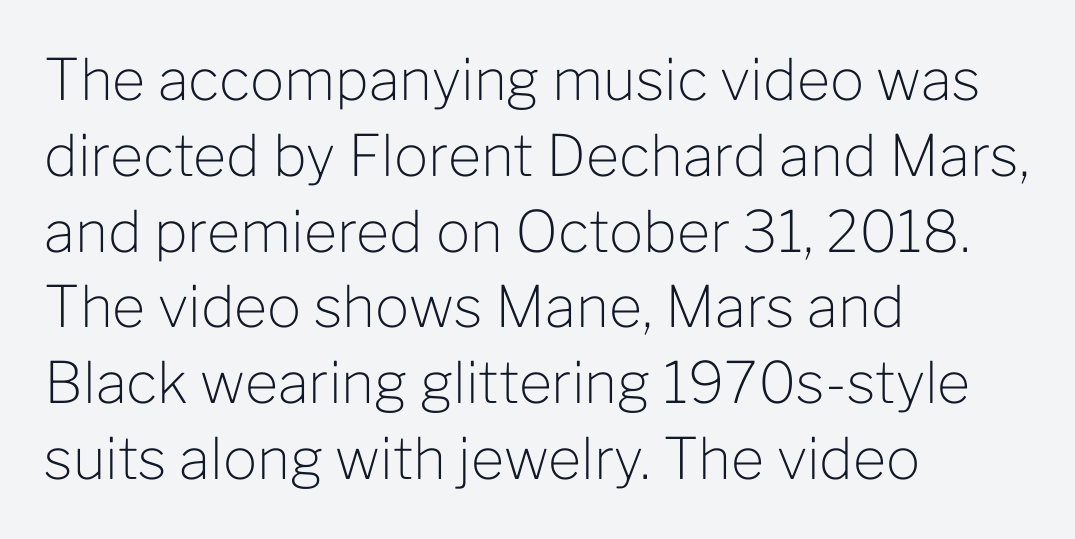
The image shows 57 px light sans-serif type, upright; set left-aligned, normal line spacing (1.33x), normal letter spacing, not underlined; low stroke contrast and a medium x-height.
